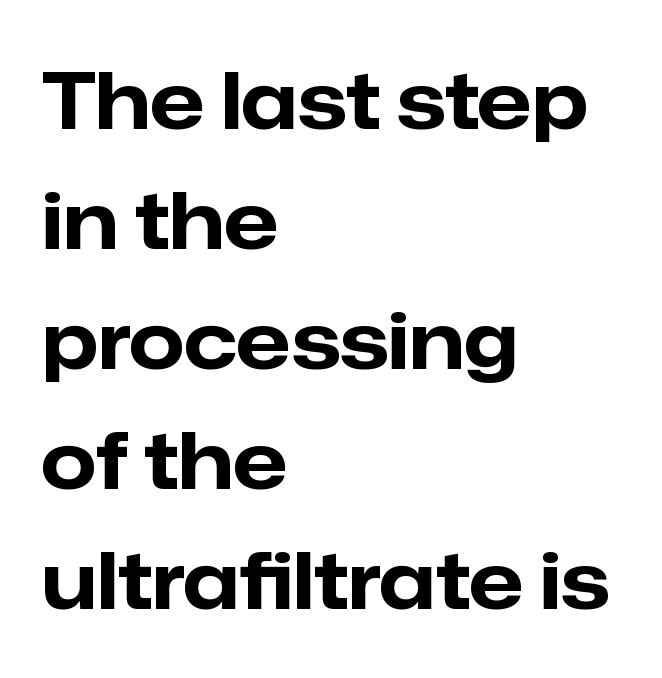
The image shows 79 px bold sans-serif type, upright; set left-aligned, normal line spacing (1.52x), normal letter spacing, not underlined; low stroke contrast and a medium x-height.
